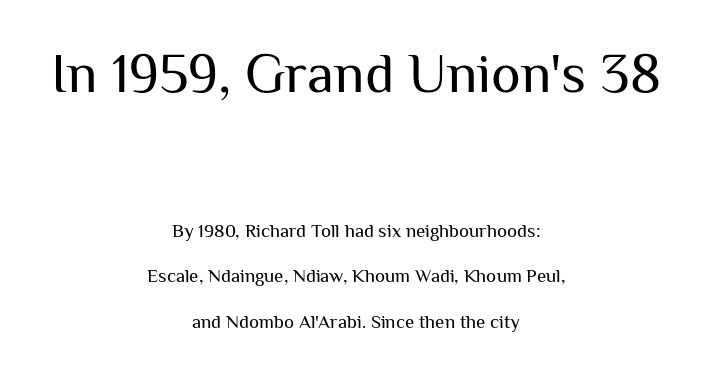
Q: Is the text bold? A: No.
Q: Is the text italic (slanted)? A: No, it is upright.
Q: Is the typeface a serif or a sans-serif typeface? A: Sans-serif.
Q: Is the text underlined? A: No.
Q: How is the paragraph aligned? A: Centered.
Q: Is the spacing between letters normal or unusually wide? A: Normal.
Q: Is the spacing between lines tight, normal or loose? A: Loose.
Q: Which block of text is set in a larger size, the first (top) or the second (bottom)? A: The first (top) one.
Q: Width (condensed, normal, or wide)? A: Normal.
Q: Stroke contrast? A: Medium.
Q: x-height? A: Medium.
Q: Monospaced? A: No.
